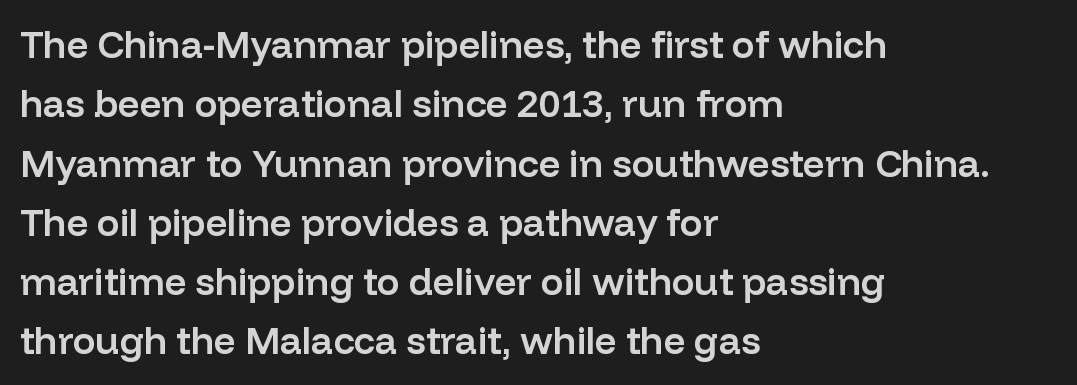
The image shows 38 px semibold sans-serif type, upright; set left-aligned, normal line spacing (1.56x), normal letter spacing, not underlined; low stroke contrast and a medium x-height.
